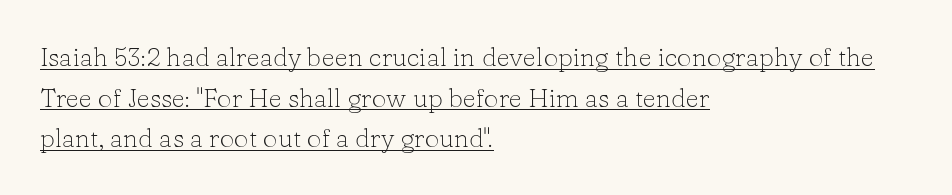
{"italic": "no", "bold": "no", "underline": "yes", "align": "left", "line_spacing": "normal", "line_spacing_ratio": 1.56, "letter_spacing": "normal", "letter_spacing_em": 0.0, "glyph_px": 26}
